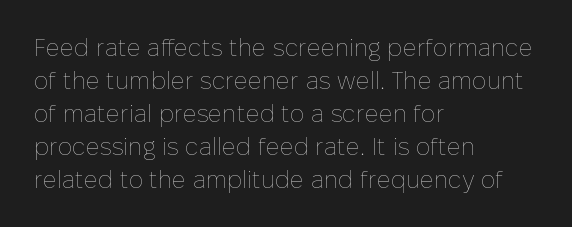
Q: Is the text bold? A: No.
Q: Is the text italic (slanted)? A: No, it is upright.
Q: Is the text underlined? A: No.
Q: How is the paragraph aligned? A: Left-aligned.
Q: Is the spacing between letters normal or unusually wide? A: Normal.
Q: Is the spacing between lines tight, normal or loose? A: Normal.
